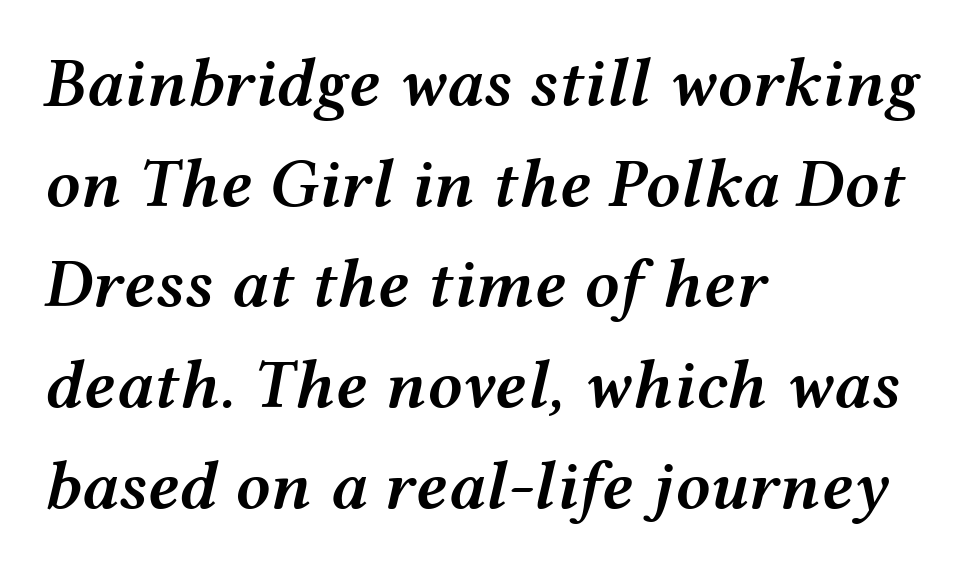
{"italic": "yes", "lean": "right", "slant_degrees": 12, "bold": "semi", "weight": "semibold", "width": "wide", "stroke_contrast": "medium", "x_height": "medium", "monospaced": "no", "underline": "no", "align": "left", "line_spacing": "normal", "line_spacing_ratio": 1.46, "letter_spacing": "normal", "letter_spacing_em": 0.0, "glyph_px": 69}
